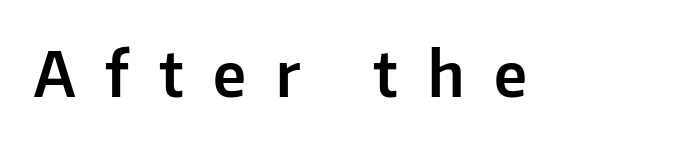
Varying glyph widths throughout — classic text-font behaviour. Underlining? Definitely not there. The characters display no serif detailing; their extremities are plain. Display-style spreading of the glyphs; the letterfit is very open. Characters remain perfectly vertical along every line.
